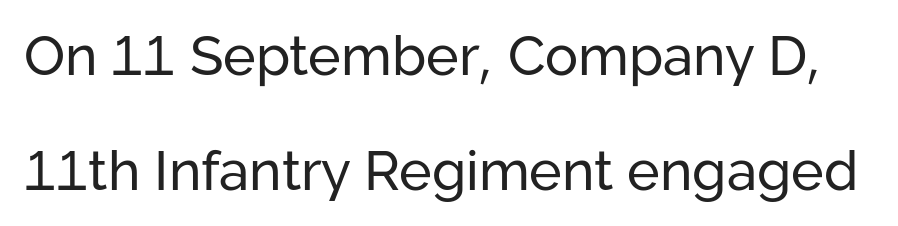
{"serif": "no", "italic": "no", "bold": "no", "weight": "regular", "width": "normal", "stroke_contrast": "low", "x_height": "medium", "monospaced": "no", "underline": "no", "line_spacing": "loose", "line_spacing_ratio": 2.09, "letter_spacing": "normal", "letter_spacing_em": 0.0, "glyph_px": 55}
